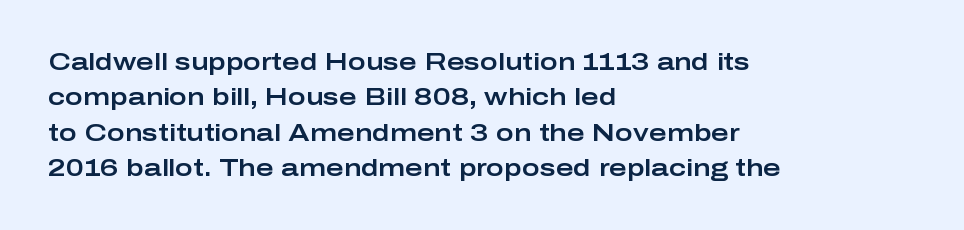
The image shows 24 px text type, upright; set left-aligned, normal line spacing (1.47x), normal letter spacing, not underlined.
